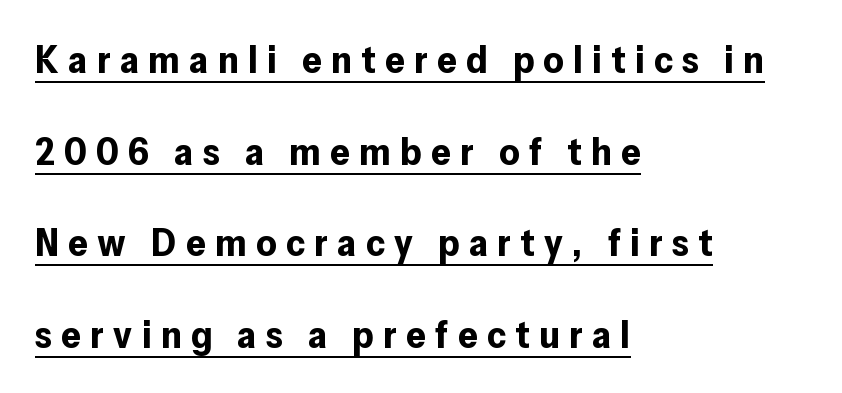
The image shows 39 px bold sans-serif type, upright; set left-aligned, loose line spacing (2.35x), unusually wide letter spacing (+0.24 em), underlined; low stroke contrast and a medium x-height.
